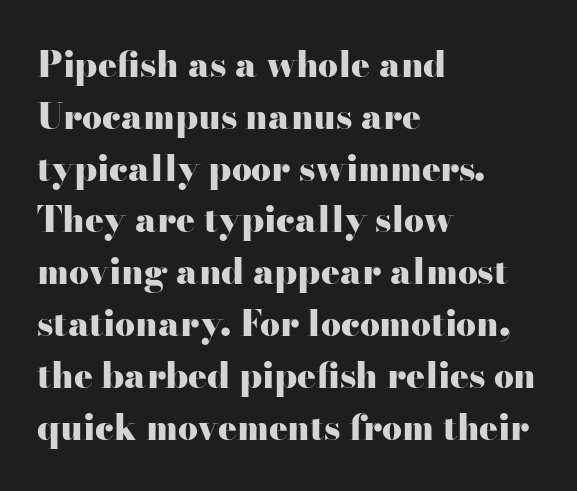
Q: Is the text bold? A: Yes.
Q: Is the text italic (slanted)? A: No, it is upright.
Q: Is the typeface a serif or a sans-serif typeface? A: Serif.
Q: Is the text underlined? A: No.
Q: How is the paragraph aligned? A: Left-aligned.
Q: Is the spacing between letters normal or unusually wide? A: Normal.
Q: Is the spacing between lines tight, normal or loose? A: Normal.
Q: Width (condensed, normal, or wide)? A: Wide.
Q: Stroke contrast? A: High.
Q: x-height? A: Small.
Q: Monospaced? A: No.
